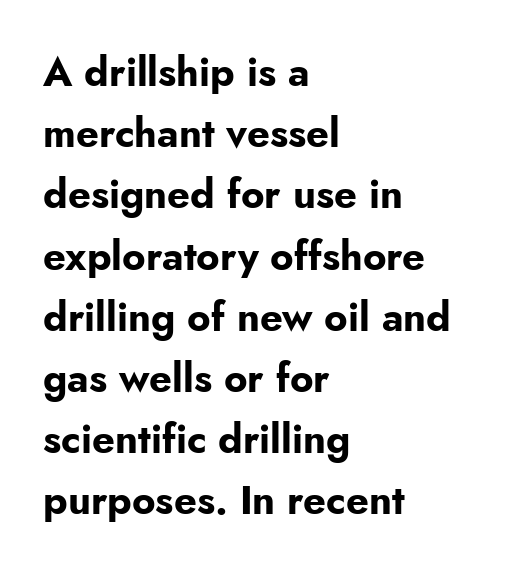
The image shows 40 px bold sans-serif type, upright; set left-aligned, normal line spacing (1.53x), normal letter spacing, not underlined; low stroke contrast and a small x-height.
